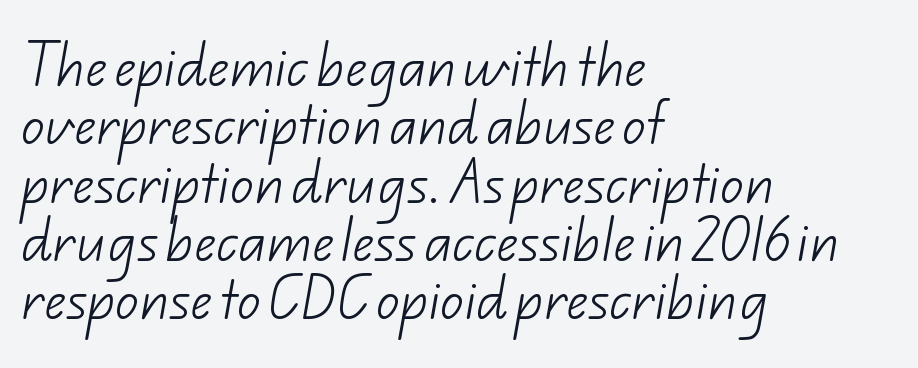
The image shows 47 px light sans-serif type; set left-aligned, line spacing 1.24x, normal letter spacing, not underlined; low stroke contrast and a small x-height.
